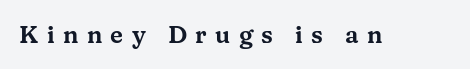
The image shows 24 px text type, upright; set unusually wide letter spacing (+0.35 em), not underlined.
